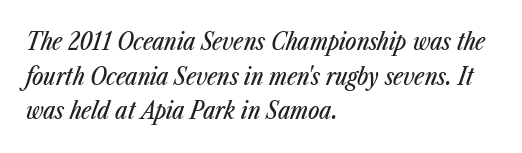
{"italic": "yes", "lean": "right", "slant_degrees": 23, "underline": "no", "align": "left", "line_spacing": "normal", "line_spacing_ratio": 1.44, "letter_spacing": "normal", "letter_spacing_em": 0.0, "glyph_px": 24}
